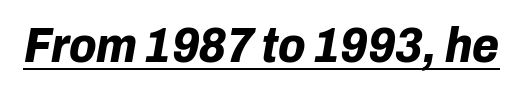
Q: Is the text bold? A: Yes.
Q: Is the text italic (slanted)? A: Yes, it leans right by about 10 degrees.
Q: Is the text underlined? A: Yes.
Q: Is the spacing between letters normal or unusually wide? A: Normal.
Q: Width (condensed, normal, or wide)? A: Normal.
Q: Stroke contrast? A: Low.
Q: x-height? A: Medium.
Q: Monospaced? A: No.
